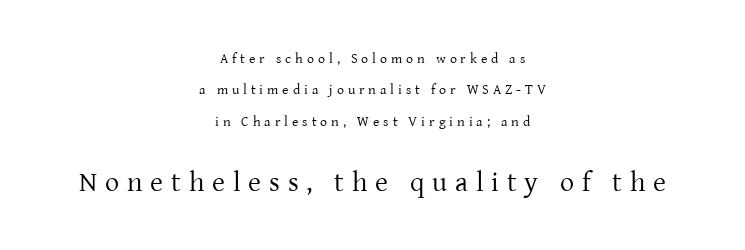
Q: Is the text bold? A: No.
Q: Is the text italic (slanted)? A: No, it is upright.
Q: Is the typeface a serif or a sans-serif typeface? A: Serif.
Q: Is the text underlined? A: No.
Q: How is the paragraph aligned? A: Centered.
Q: Is the spacing between letters normal or unusually wide? A: Unusually wide.
Q: Is the spacing between lines tight, normal or loose? A: Loose.
Q: Which block of text is set in a larger size, the first (top) or the second (bottom)? A: The second (bottom) one.
Q: Width (condensed, normal, or wide)? A: Normal.
Q: Stroke contrast? A: Low.
Q: x-height? A: Medium.
Q: Monospaced? A: No.
